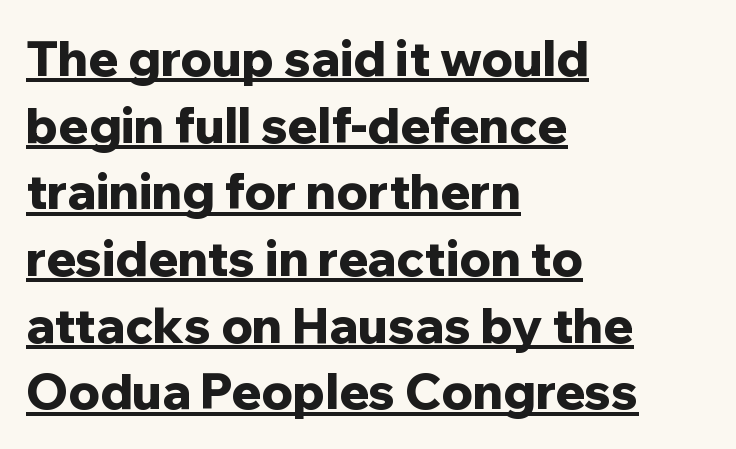
Between one letter and the next there's only the usual sliver of space. Chunky letters — that's bold for sure. I'd call this a sans setting — the letters go barefoot. Think of a printed novel: that variable character pitch is what you see here. A roman cut, with each character standing at attention.
